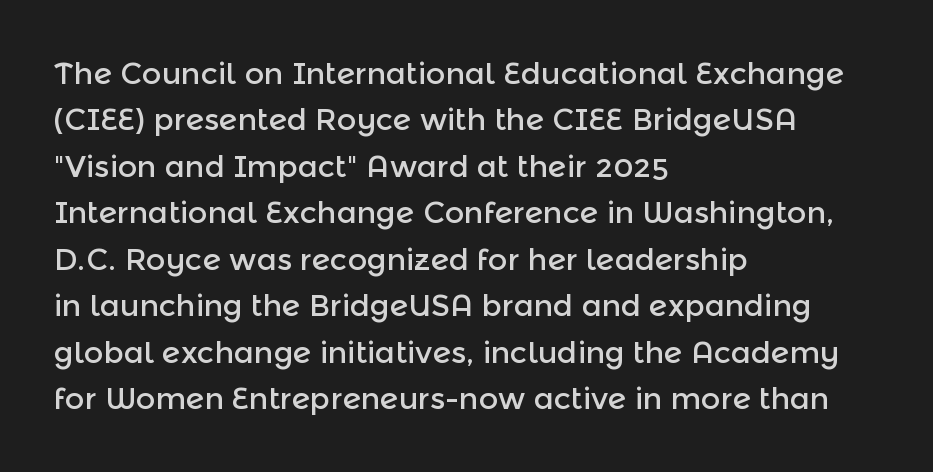
Vertical strokes here are truly vertical. A sans-serif font was chosen for this passage. The setting favours the left margin, as ordinary paragraphs usually do. Each letter keeps its own natural width here, so spacing adapts to shape. If you measured baseline to baseline, you'd find a middling distance. Does extra space separate the letters? No, they use regular spacing.
